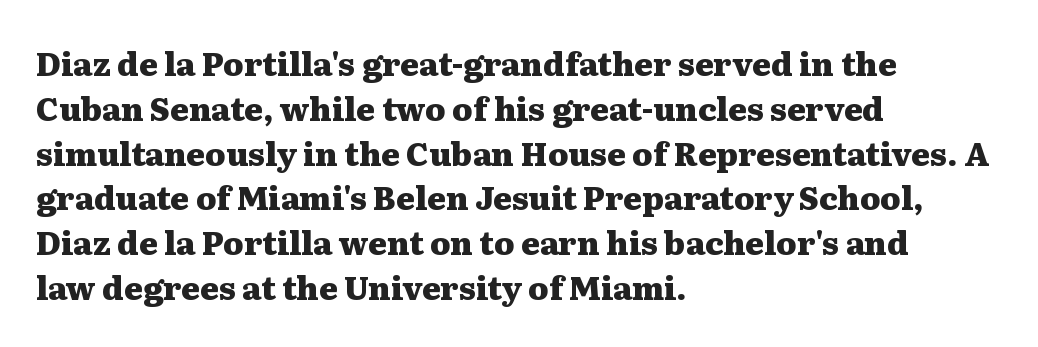
Q: Is the text bold? A: Yes.
Q: Is the text italic (slanted)? A: No, it is upright.
Q: Is the typeface a serif or a sans-serif typeface? A: Serif.
Q: Is the text underlined? A: No.
Q: How is the paragraph aligned? A: Left-aligned.
Q: Is the spacing between letters normal or unusually wide? A: Normal.
Q: Is the spacing between lines tight, normal or loose? A: Normal.
Q: Width (condensed, normal, or wide)? A: Wide.
Q: Stroke contrast? A: Medium.
Q: x-height? A: Medium.
Q: Monospaced? A: No.
